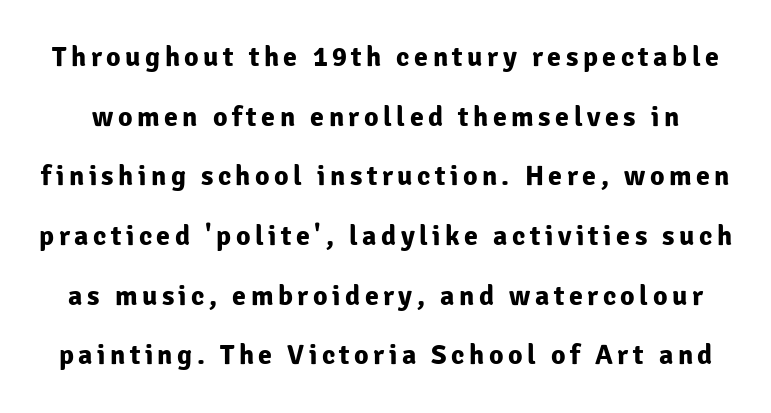
The image shows 28 px bold sans-serif type, upright; set loose line spacing (2.13x), not underlined; low stroke contrast and a medium x-height.
